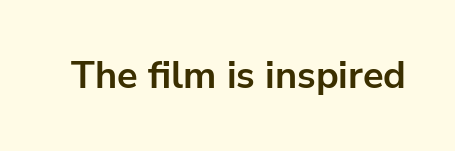
The text was rendered using a sans face with plain stroke endings. A typesetter would call this zero additional tracking. If you drew a line through each stem, it would be perfectly vertical. The rendering uses a bold face; every stroke is thick and dark. Descender tails drop into unmarked territory.
